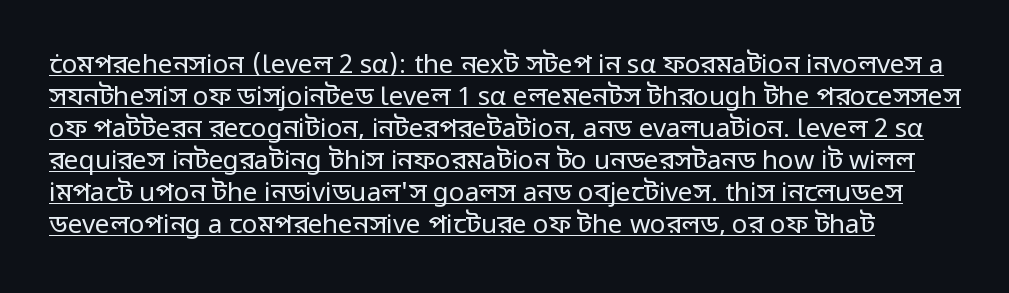
{"italic": "no", "bold": "no", "underline": "yes", "line_spacing_ratio": 1.23, "letter_spacing": "normal", "letter_spacing_em": 0.0, "glyph_px": 26}
